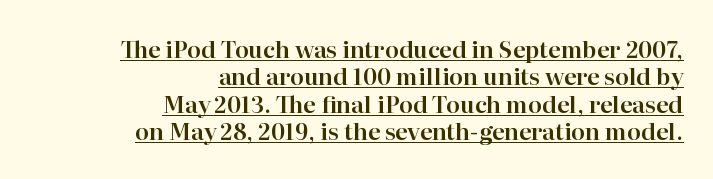
The image shows 23 px text type, upright; set right-aligned, line spacing 1.19x, normal letter spacing, underlined.
